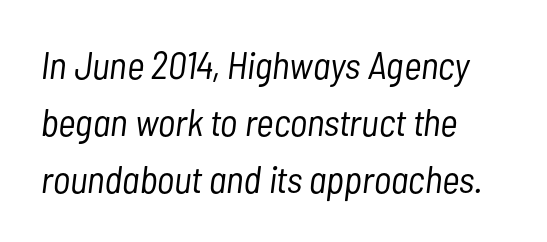
It's the slanting kind of type. Interline gaps are of average width in this sample. Every row of glyphs begins at an identical x-position on the left. This sample has the flowing, uneven cadence of proportional lettering.
